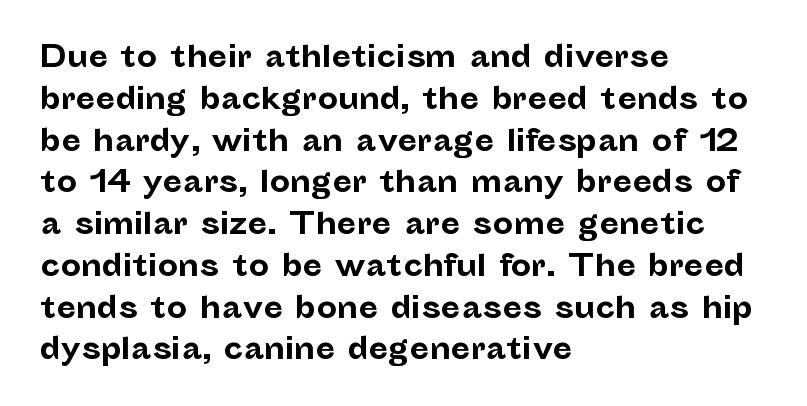
The image shows 29 px bold sans-serif type, upright; set left-aligned, normal line spacing (1.44x), normal letter spacing, not underlined; low stroke contrast and a medium x-height.
